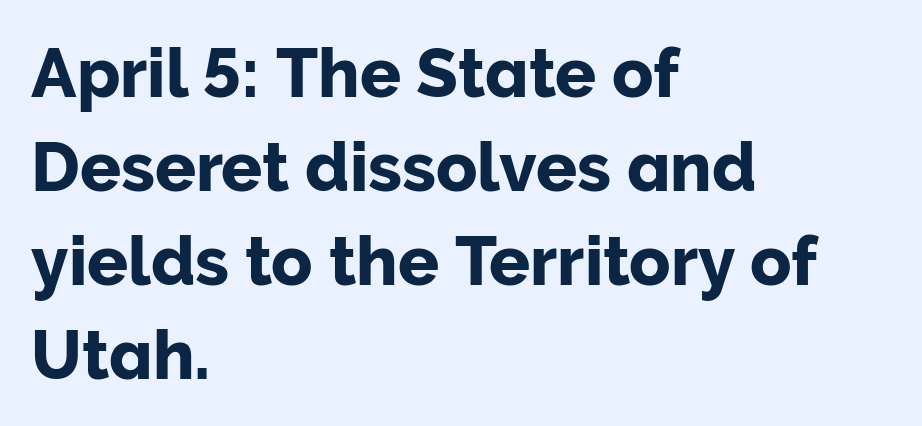
This sample keeps an unexceptional amount of space between lines. A clean baseline with only descenders dipping below it. What kind of face is this? One without serifs — a sans. In terms of letterspacing, this is plain default setting. Where is the straight margin? On the left. Varying glyph widths throughout — classic text-font behaviour.
